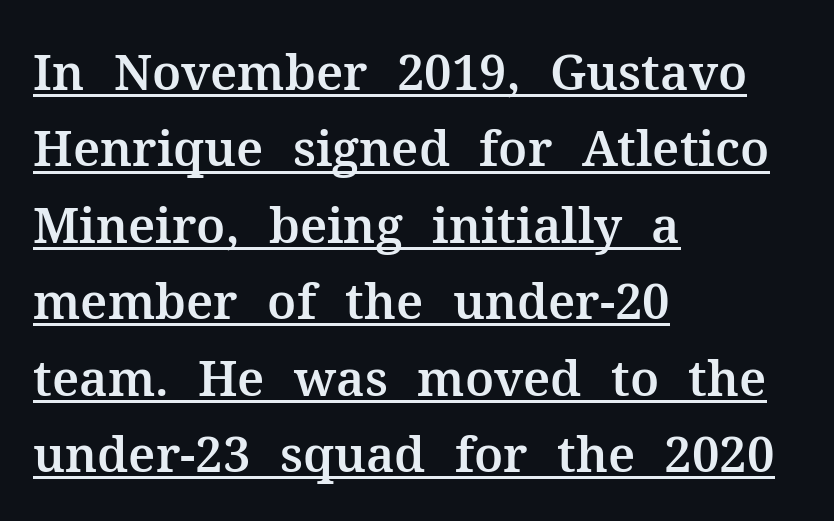
The letters carry serifs — small finishing strokes at the ends of their stems. Underlining? Definitely there. The face used here is proportionally spaced, like ordinary book or web type. Tracking here is standard; glyphs follow each other at the usual distance.
